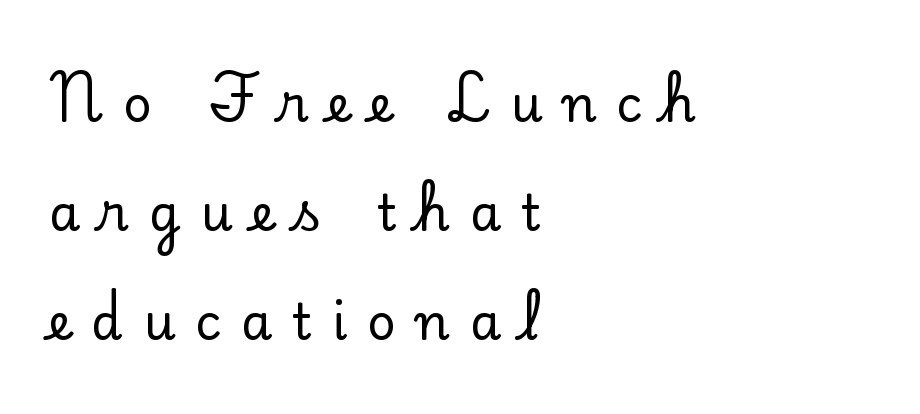
Q: Is the text italic (slanted)? A: No, it is upright.
Q: Is the typeface a serif or a sans-serif typeface? A: Serif.
Q: Is the text underlined? A: No.
Q: How is the paragraph aligned? A: Left-aligned.
Q: Is the spacing between letters normal or unusually wide? A: Unusually wide.
Q: Is the spacing between lines tight, normal or loose? A: Loose.
Q: Width (condensed, normal, or wide)? A: Normal.
Q: Stroke contrast? A: Low.
Q: x-height? A: Small.
Q: Monospaced? A: No.
